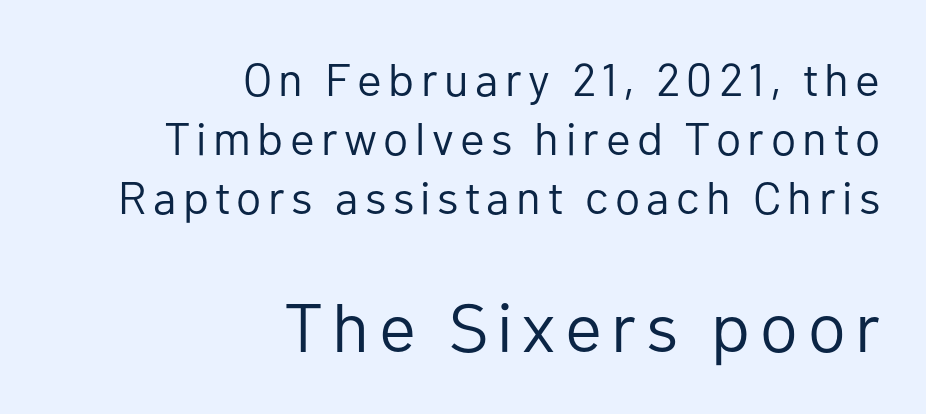
The rendering uses natural spacing where letterforms have individual widths. The passage shown is not bold in any degree. Normally led — the rows are evenly, conventionally spaced. Designer's note — italics off, roman on. The characters display no serif detailing; their extremities are plain.
